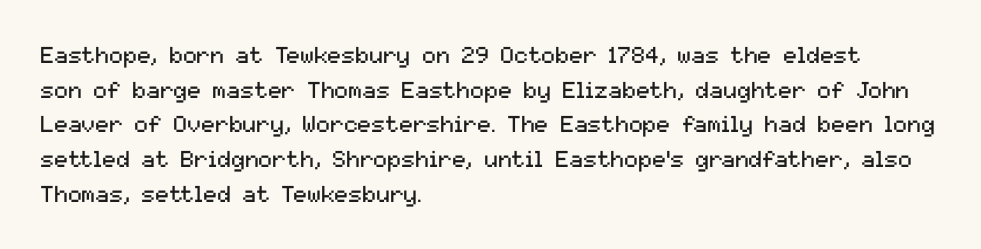
The image shows 23 px text type, upright; set left-aligned, normal line spacing (1.51x), normal letter spacing, not underlined.
